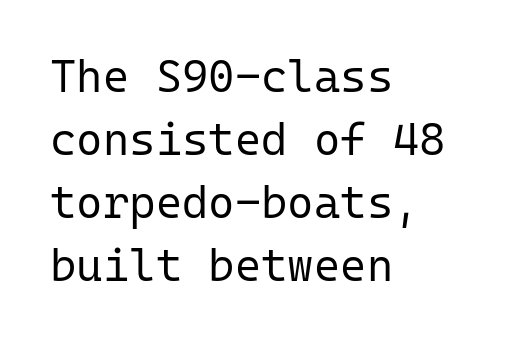
{"serif": "no", "italic": "no", "bold": "no", "weight": "regular", "width": "normal", "stroke_contrast": "low", "x_height": "medium", "monospaced": "yes", "underline": "no", "align": "left", "line_spacing": "normal", "line_spacing_ratio": 1.4, "letter_spacing": "normal", "letter_spacing_em": 0.0, "glyph_px": 45}
